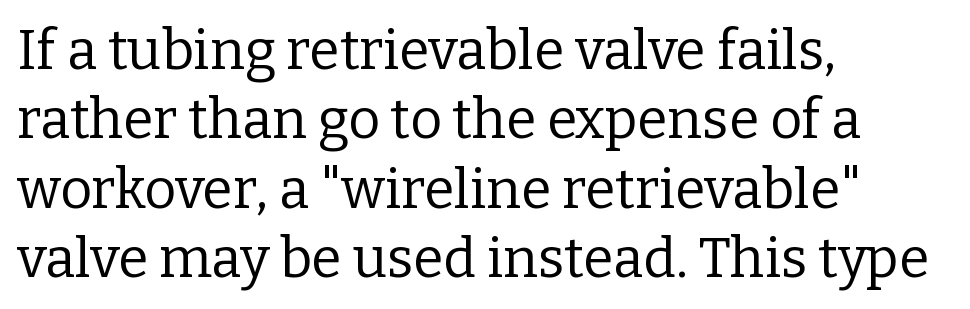
A typesetter would call this zero additional tracking. Is this a fixed-width face? No — the glyphs have proportional, varying widths. The letterforms sit at book weight or below. In CSS terms this would be text-align: left. The text was rendered using a seriffed face with decorative stroke endings.
